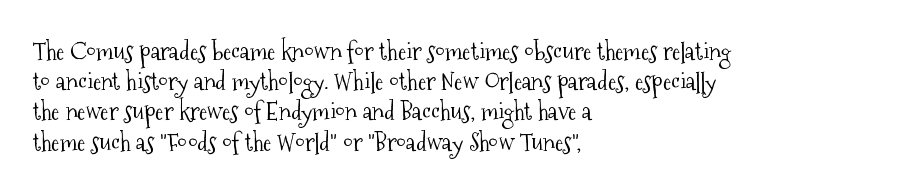
The image shows 25 px text type, upright; set left-aligned, line spacing 1.21x, normal letter spacing, not underlined.
